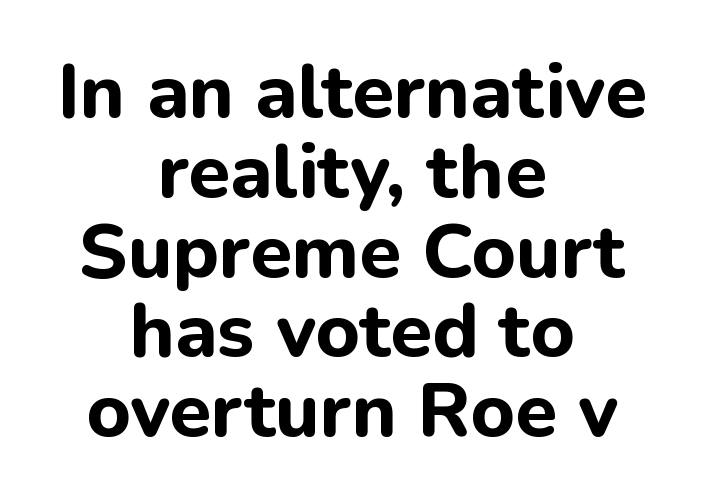
Posture: vertical. Plain, unruled lines of type. Compared with an ordinary text face, these strokes are far heavier — a full bold. The type is set solid horizontally, with unmodified tracking. Casual observation: everything's sitting right in the middle. Observe the absence of serifs on each vertical stroke in this sample.
